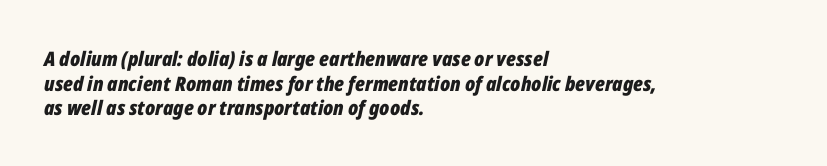
The image shows 20 px bold type, italic (leaning right); set left-aligned, line spacing 1.23x, normal letter spacing, not underlined.
